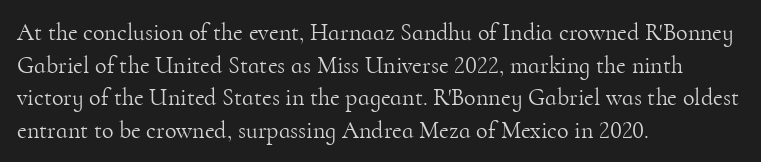
Plain, unruled lines of type. Ordinary non-slanted type is in use. Does extra space separate the letters? No, they use regular spacing. This is not heavy type; no bold has been used. These lines sit exactly where default settings would place them. Reading down the block, your eye returns to a fixed left position each line.
